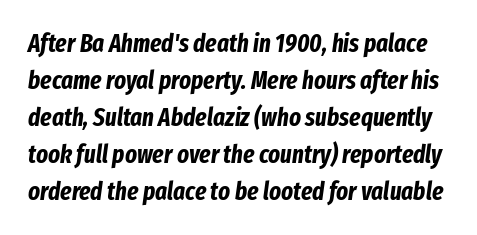
The type is set solid horizontally, with unmodified tracking. There's an unmistakable incline to the writing here. As a designer I'd log this as weight 700, bold. How would I describe the line gaps? Plain and ordinary.
